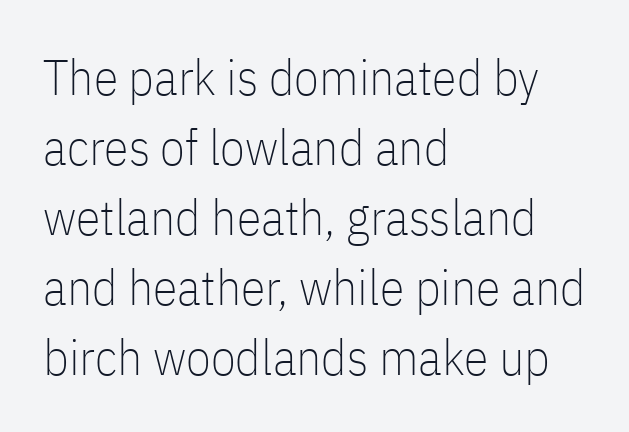
Q: Is the text bold? A: No.
Q: Is the text italic (slanted)? A: No, it is upright.
Q: Is the typeface a serif or a sans-serif typeface? A: Sans-serif.
Q: Is the text underlined? A: No.
Q: How is the paragraph aligned? A: Left-aligned.
Q: Is the spacing between letters normal or unusually wide? A: Normal.
Q: Is the spacing between lines tight, normal or loose? A: Normal.
Q: Width (condensed, normal, or wide)? A: Condensed.
Q: Stroke contrast? A: Low.
Q: x-height? A: Medium.
Q: Monospaced? A: No.
